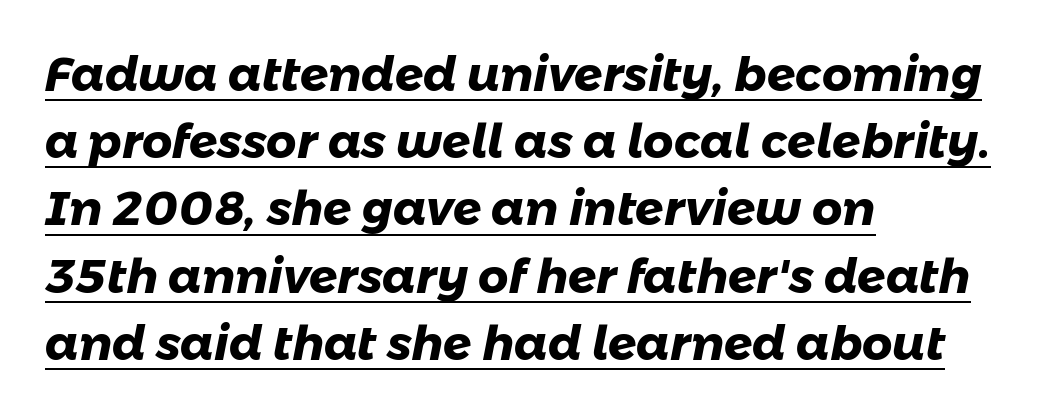
Q: Is the text bold? A: Yes.
Q: Is the typeface a serif or a sans-serif typeface? A: Sans-serif.
Q: Is the text underlined? A: Yes.
Q: How is the paragraph aligned? A: Left-aligned.
Q: Is the spacing between letters normal or unusually wide? A: Normal.
Q: Is the spacing between lines tight, normal or loose? A: Normal.
Q: Width (condensed, normal, or wide)? A: Normal.
Q: Stroke contrast? A: Low.
Q: x-height? A: Medium.
Q: Monospaced? A: No.
